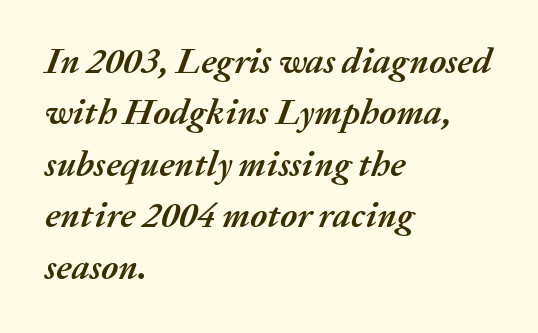
{"italic": "yes", "lean": "right", "slant_degrees": 20, "bold": "yes", "weight": "semibold", "width": "normal", "stroke_contrast": "medium", "x_height": "medium", "monospaced": "no", "underline": "no", "align": "left", "line_spacing": "normal", "line_spacing_ratio": 1.43, "letter_spacing": "normal", "letter_spacing_em": 0.0, "glyph_px": 36}
